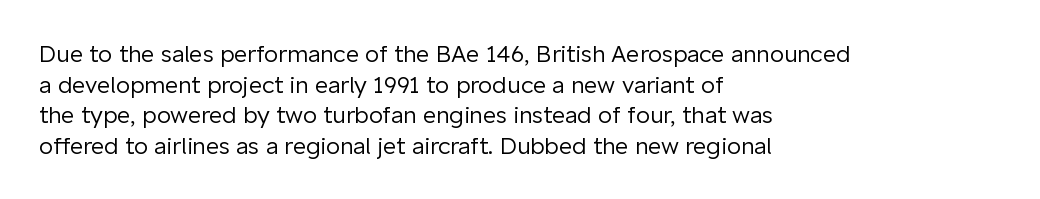
{"italic": "no", "bold": "no", "underline": "no", "align": "left", "line_spacing": "normal", "line_spacing_ratio": 1.33, "letter_spacing": "normal", "letter_spacing_em": 0.0, "glyph_px": 23}
